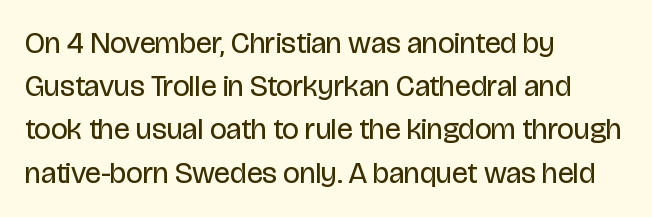
Q: Is the text bold? A: No.
Q: Is the text italic (slanted)? A: No, it is upright.
Q: Is the typeface a serif or a sans-serif typeface? A: Sans-serif.
Q: Is the text underlined? A: No.
Q: How is the paragraph aligned? A: Left-aligned.
Q: Is the spacing between letters normal or unusually wide? A: Normal.
Q: Is the spacing between lines tight, normal or loose? A: Normal.
Q: Width (condensed, normal, or wide)? A: Condensed.
Q: Stroke contrast? A: Low.
Q: x-height? A: Large.
Q: Monospaced? A: No.
